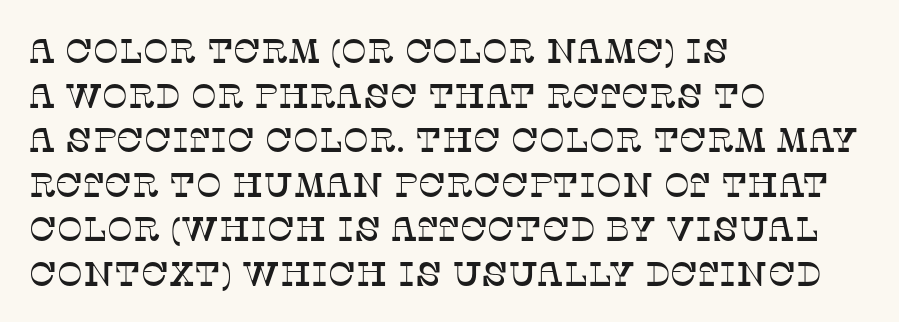
Quick note: underline off. Is this a fixed-width face? No — the glyphs have proportional, varying widths. In terms of posture, this sample is upright. The glyphs in this specimen are seriffed.
